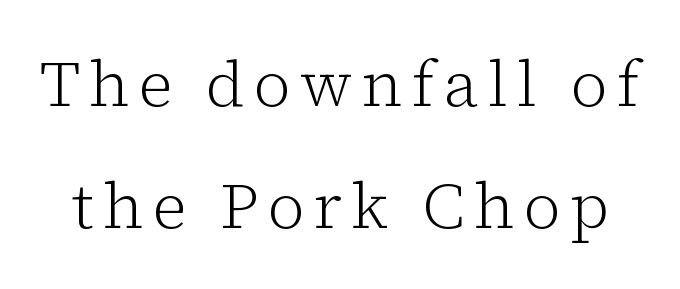
The rendering uses natural spacing where letterforms have individual widths. How would I describe the line gaps? Wide and relaxed. Observe the serifs anchoring each vertical stroke in this sample. Italic: no, the glyphs are upright roman.
